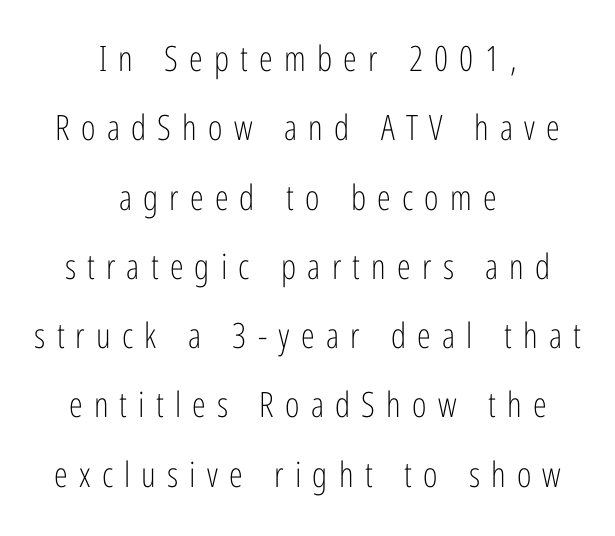
Characters remain perfectly vertical along every line. Observe the absence of serifs on each vertical stroke in this sample. The vertical gap from one line to the next is large. The weight tops out at a normal text grade. Only glyphs here, with clear space below each row. The text block is weighted toward neither margin, spreading evenly from the middle.
